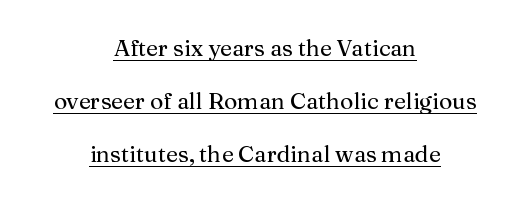
The image shows 23 px text type, upright; set centered, loose line spacing (2.31x), normal letter spacing, underlined.
